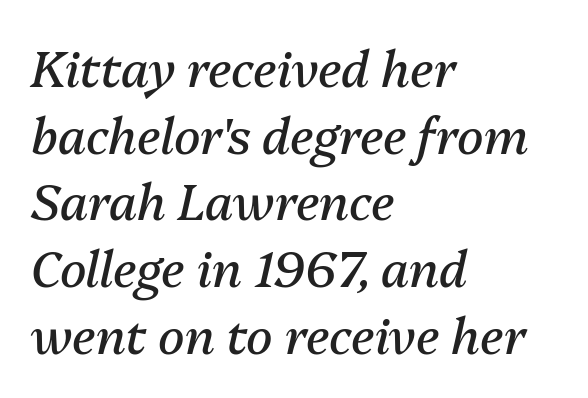
Q: Is the text bold? A: No.
Q: Is the text italic (slanted)? A: Yes, it leans right by about 13 degrees.
Q: Is the text underlined? A: No.
Q: How is the paragraph aligned? A: Left-aligned.
Q: Is the spacing between letters normal or unusually wide? A: Normal.
Q: Is the spacing between lines tight, normal or loose? A: Normal.
Q: Width (condensed, normal, or wide)? A: Normal.
Q: Stroke contrast? A: Medium.
Q: x-height? A: Medium.
Q: Monospaced? A: No.
